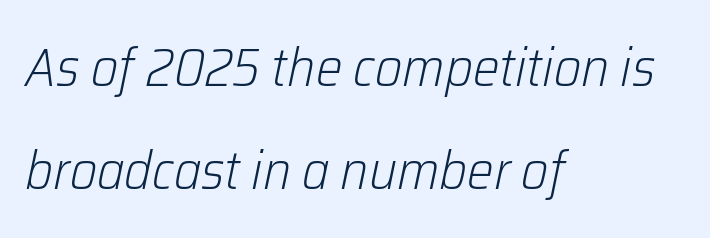
{"italic": "yes", "lean": "right", "slant_degrees": 12, "bold": "no", "weight": "light", "width": "normal", "stroke_contrast": "low", "x_height": "medium", "monospaced": "no", "underline": "no", "align": "left", "line_spacing": "loose", "line_spacing_ratio": 1.94, "letter_spacing": "normal", "letter_spacing_em": 0.0, "glyph_px": 53}
